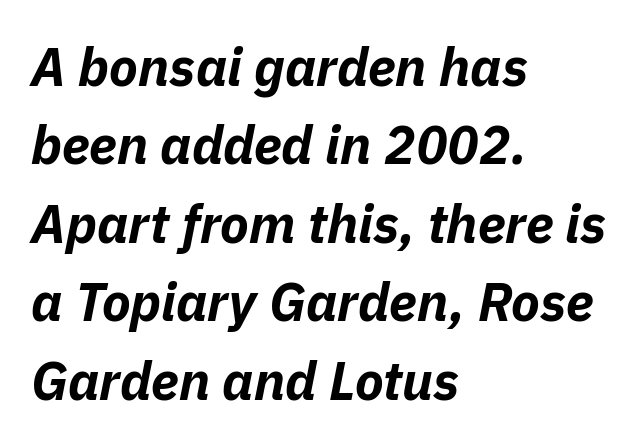
{"italic": "yes", "lean": "right", "slant_degrees": 11, "bold": "yes", "weight": "bold", "width": "normal", "stroke_contrast": "low", "x_height": "medium", "monospaced": "no", "underline": "no", "align": "left", "line_spacing": "normal", "line_spacing_ratio": 1.48, "letter_spacing": "normal", "letter_spacing_em": 0.0, "glyph_px": 53}
